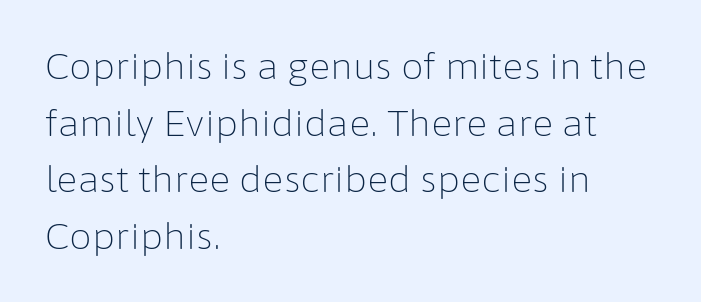
Q: Is the text bold? A: No.
Q: Is the text italic (slanted)? A: No, it is upright.
Q: Is the typeface a serif or a sans-serif typeface? A: Sans-serif.
Q: Is the text underlined? A: No.
Q: How is the paragraph aligned? A: Left-aligned.
Q: Is the spacing between letters normal or unusually wide? A: Normal.
Q: Is the spacing between lines tight, normal or loose? A: Normal.
Q: Width (condensed, normal, or wide)? A: Normal.
Q: Stroke contrast? A: Low.
Q: x-height? A: Medium.
Q: Monospaced? A: No.
